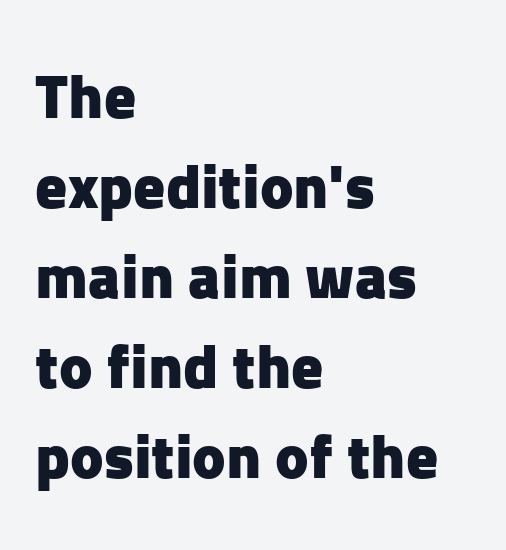
The compositor pushed each line to the left boundary. The baseline area is clear. Examine the stroke ends and you'll find no serifs. Ordinary non-slanted type is in use. Leading matches the norm, producing a regular column.
